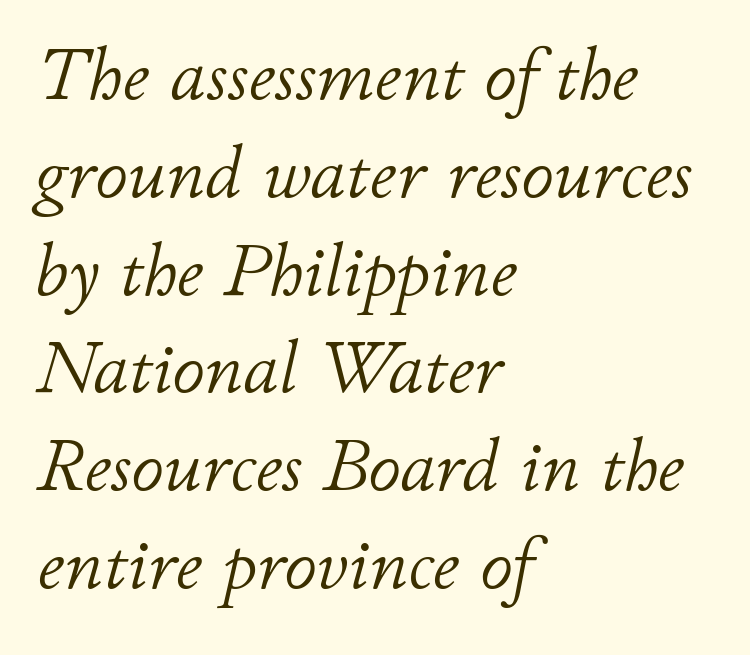
The typesetting does not lean heavy: it is not bold. The space beneath each line is pristine and unruled. The rendering uses a moderate line-height, typical for paragraphs. An italicized treatment has been applied to the whole sample.
